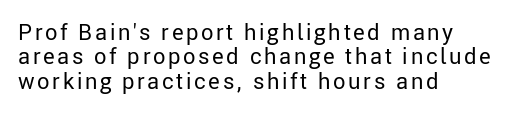
The space beneath each line is pristine and unruled. The rendering anchors every line to the left-hand side. Compared with typical paragraphs, the rows here are closer together. Stroke thickness stays within the range of a standard reading face or lighter.
